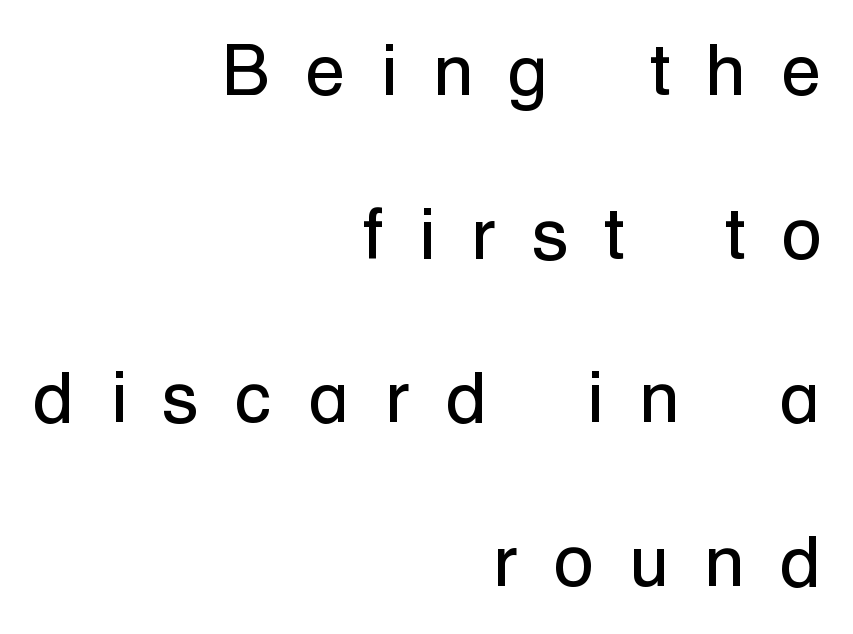
The image shows 73 px regular-weight sans-serif type, upright; set right-aligned, loose line spacing (2.24x), unusually wide letter spacing (+0.49 em), not underlined; low stroke contrast and a medium x-height.
